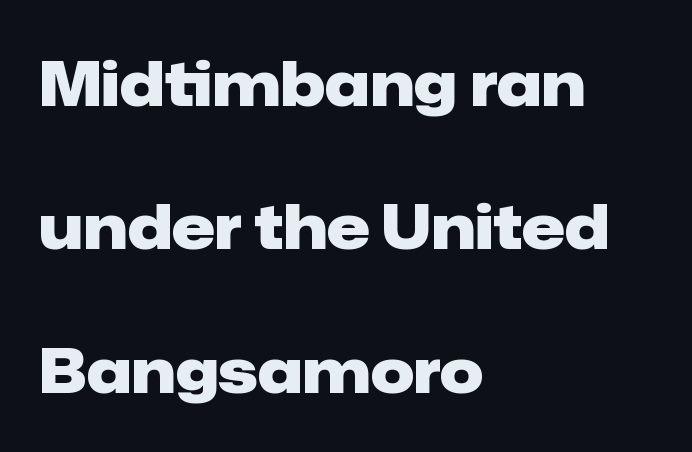
{"serif": "no", "italic": "no", "bold": "yes", "weight": "heavy", "width": "normal", "stroke_contrast": "low", "x_height": "medium", "monospaced": "no", "underline": "no", "align": "left", "line_spacing": "loose", "line_spacing_ratio": 2.35, "letter_spacing": "normal", "letter_spacing_em": 0.0, "glyph_px": 61}
